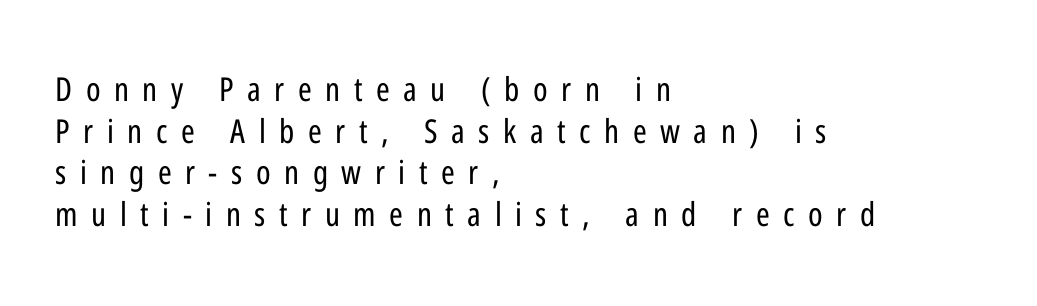
Q: Is the text bold? A: No.
Q: Is the text italic (slanted)? A: No, it is upright.
Q: Is the typeface a serif or a sans-serif typeface? A: Sans-serif.
Q: Is the text underlined? A: No.
Q: How is the paragraph aligned? A: Left-aligned.
Q: Is the spacing between letters normal or unusually wide? A: Unusually wide.
Q: Is the spacing between lines tight, normal or loose? A: Normal.
Q: Width (condensed, normal, or wide)? A: Condensed.
Q: Stroke contrast? A: Low.
Q: x-height? A: Medium.
Q: Monospaced? A: No.
